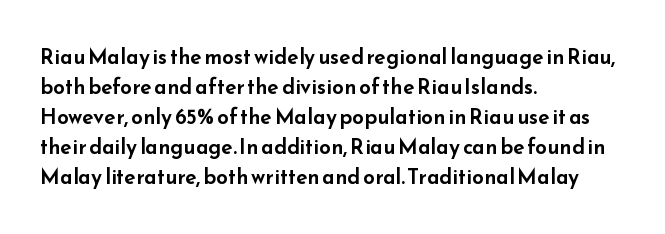
The image shows 21 px text type, upright; set left-aligned, normal line spacing (1.43x), normal letter spacing, not underlined.
